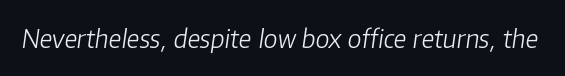
The image shows 25 px text type, italic (leaning right); set normal letter spacing, not underlined.
